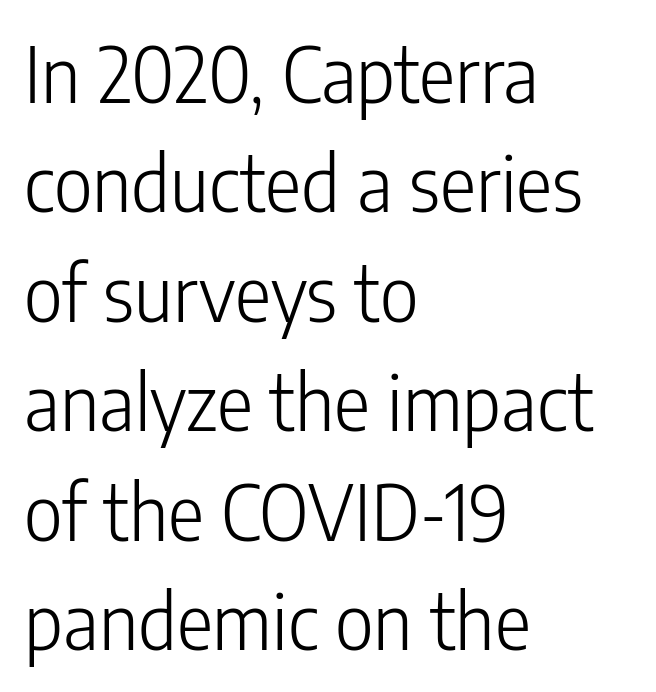
{"serif": "no", "italic": "no", "bold": "no", "weight": "light", "width": "condensed", "stroke_contrast": "low", "x_height": "medium", "monospaced": "no", "underline": "no", "align": "left", "line_spacing": "normal", "line_spacing_ratio": 1.44, "letter_spacing": "normal", "letter_spacing_em": 0.0, "glyph_px": 76}
